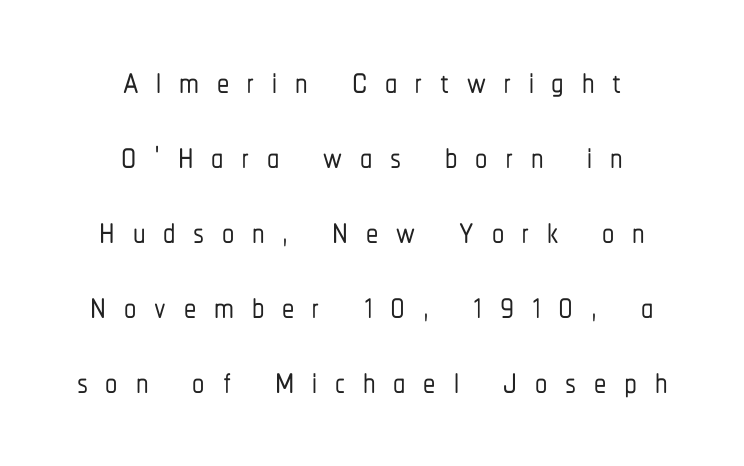
{"serif": "no", "italic": "no", "width": "condensed", "stroke_contrast": "low", "x_height": "medium", "monospaced": "no", "underline": "no", "align": "center", "line_spacing": "normal", "line_spacing_ratio": 1.53, "letter_spacing": "wide", "letter_spacing_em": 0.36, "glyph_px": 49}
